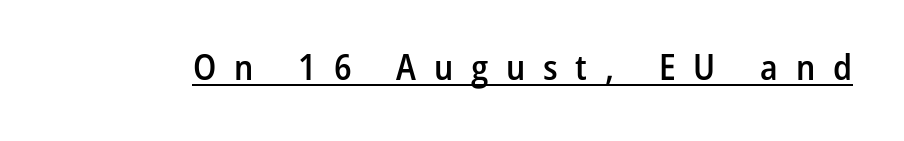
{"serif": "no", "italic": "no", "bold": "semi", "weight": "semibold", "width": "condensed", "stroke_contrast": "low", "x_height": "medium", "monospaced": "no", "underline": "yes", "letter_spacing": "wide", "letter_spacing_em": 0.5, "glyph_px": 36}
